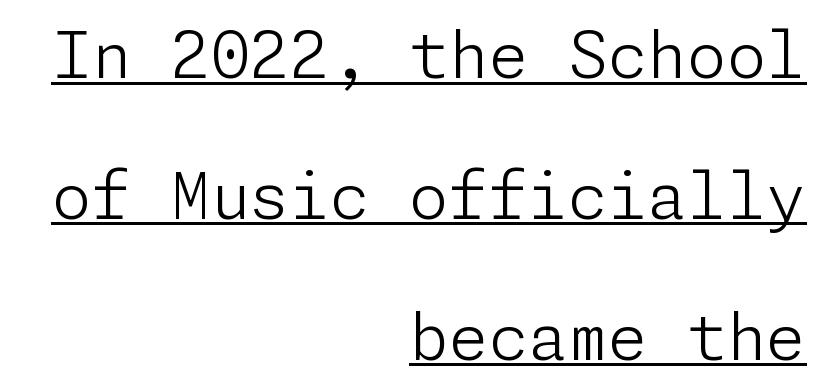
No heavy texture on the line: the type isn't bold. How are the letters spaced? Ordinarily, with no added tracking. Upright lettering throughout. In terms of letterform style, serifs are entirely absent. What decoration does the sample have? An underline.
